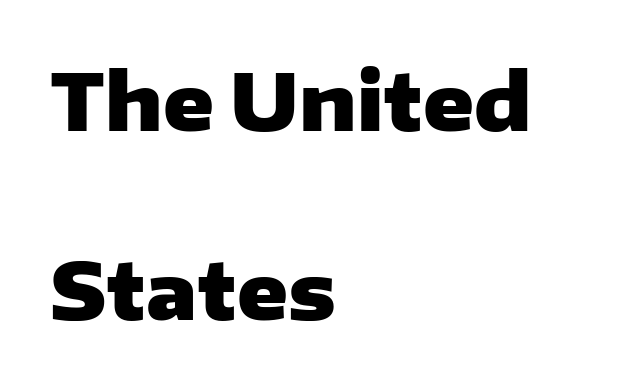
The image shows 78 px heavy, wide sans-serif type, upright; set left-aligned, loose line spacing (2.42x), normal letter spacing, not underlined; low stroke contrast and a medium x-height.
